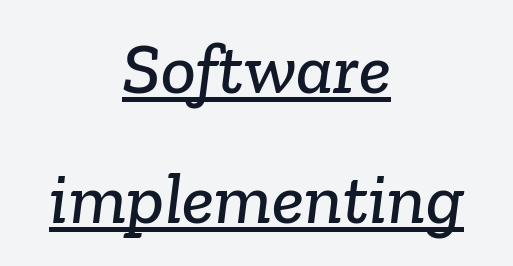
The image shows 73 px serif type; set centered, line spacing 1.78x, normal letter spacing, underlined; low stroke contrast and a medium x-height.
